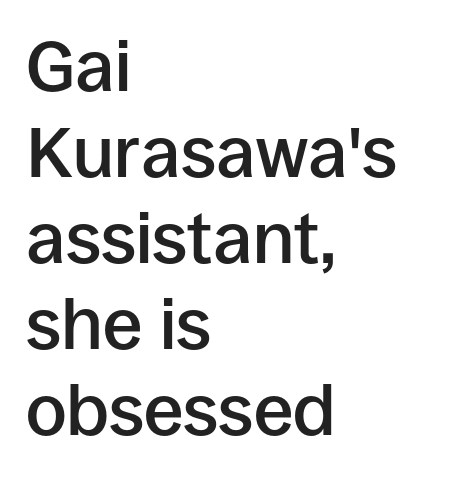
The font is running at a semibold setting, under full bold. Do the characters align in a grid? No, the font is proportional. Unmarked baselines from the first word to the last. This rendering leaves character spacing at its baseline value.
